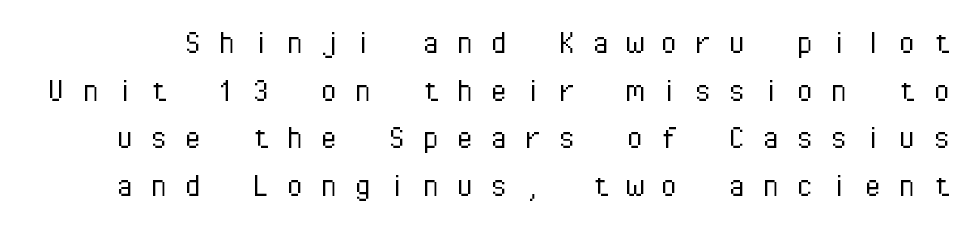
Compared with typical body copy, the letter spacing here is much looser. Is the type heavy? It reads as light-to-regular instead. This block has exactly the height ordinary leading produces. Every stem runs plumb, perpendicular to the baseline. Honestly, there is no underline to notice here at all.
